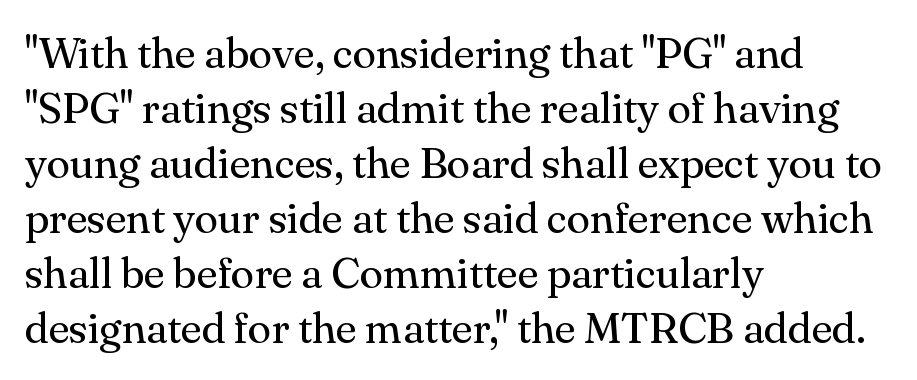
The image shows 43 px regular-weight serif type, upright; set left-aligned, normal line spacing (1.28x), normal letter spacing, not underlined; medium stroke contrast and a small x-height.
